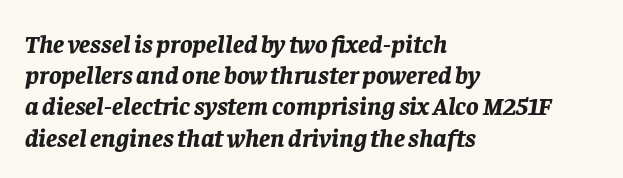
I'd describe the lettering as bold — thick and assertive. Style check: oblique. This sample is left-justified, so line endings fall wherever the words run out. Type without underlining.
